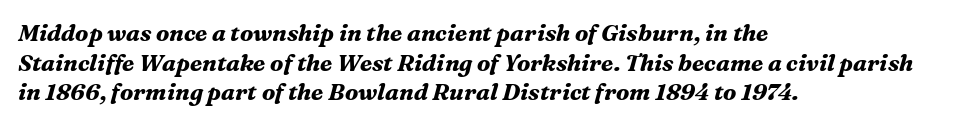
The image shows 23 px bold type, italic (leaning right); set left-aligned, normal line spacing (1.29x), normal letter spacing, not underlined.
